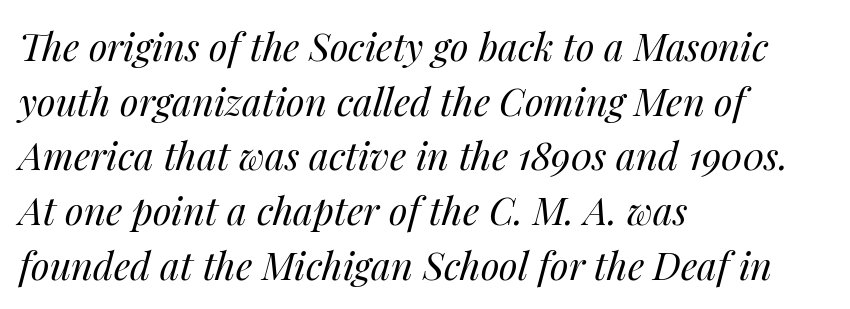
On a weight scale, this lands at 450 or below. Note the varied advance widths — an 'i' is clearly narrower than an 'm'. The text carries the slant typical of an italic or oblique font. Does the copy run flush right? No — it runs flush left. Quick note: underline off.
